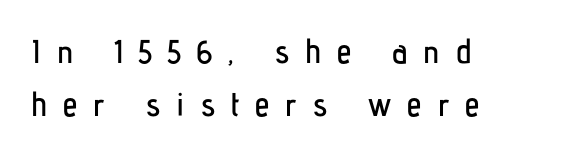
The image shows 33 px condensed sans-serif type, upright; set left-aligned, normal line spacing (1.62x), unusually wide letter spacing (+0.48 em), not underlined; low stroke contrast and a medium x-height.
